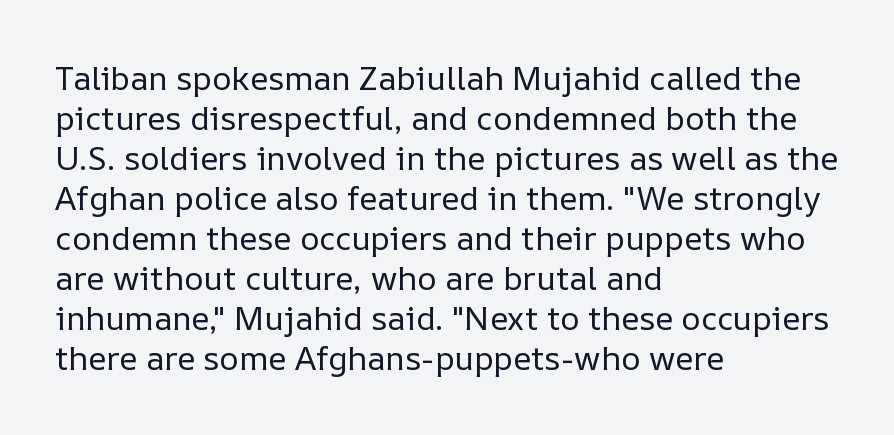
{"italic": "no", "bold": "no", "weight": "regular", "width": "normal", "stroke_contrast": "low", "x_height": "medium", "monospaced": "no", "underline": "no", "align": "left", "line_spacing_ratio": 1.21, "letter_spacing": "normal", "letter_spacing_em": 0.0, "glyph_px": 33}
